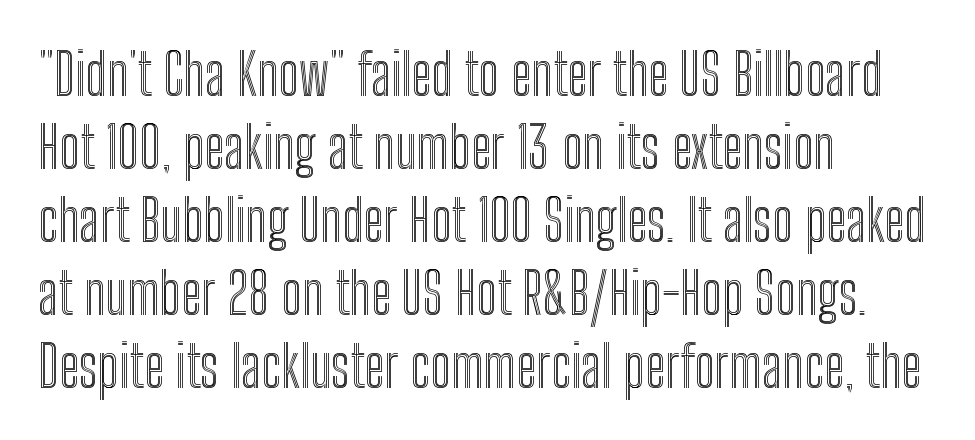
{"italic": "no", "width": "condensed", "x_height": "medium", "monospaced": "no", "underline": "no", "align": "left", "line_spacing": "normal", "line_spacing_ratio": 1.26, "letter_spacing": "normal", "letter_spacing_em": 0.0, "glyph_px": 58}
